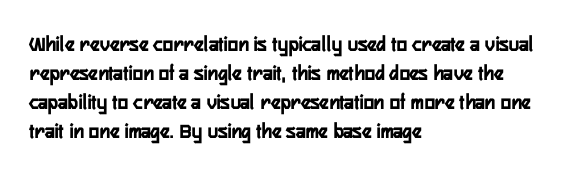
{"italic": "no", "bold": "yes", "underline": "no", "align": "left", "line_spacing": "normal", "line_spacing_ratio": 1.32, "letter_spacing": "normal", "letter_spacing_em": 0.0, "glyph_px": 22}
